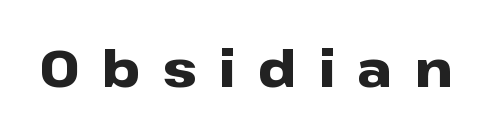
Font category for this specimen: sans-serif. Italic? Not at all — the glyphs are vertical. A bare baseline throughout the passage. Between one letter and the next there's a generous, obvious gap. Character widths vary here, with narrow letters taking less room than wide ones.
